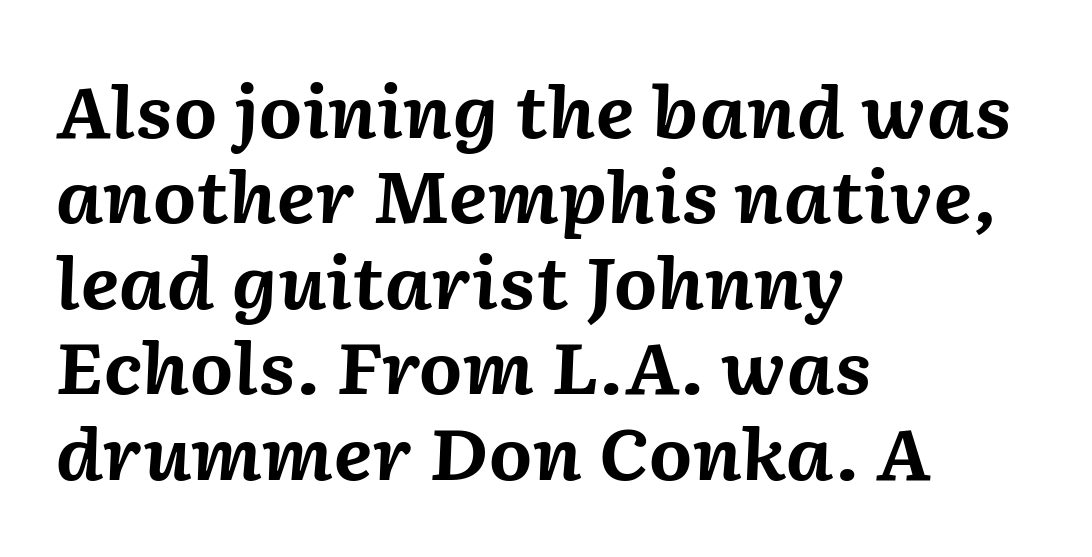
Q: Is the text bold? A: Yes.
Q: Is the text italic (slanted)? A: Yes, it leans right by about 2 degrees.
Q: Is the text underlined? A: No.
Q: How is the paragraph aligned? A: Left-aligned.
Q: Is the spacing between letters normal or unusually wide? A: Normal.
Q: Width (condensed, normal, or wide)? A: Normal.
Q: Stroke contrast? A: Medium.
Q: x-height? A: Medium.
Q: Monospaced? A: No.
